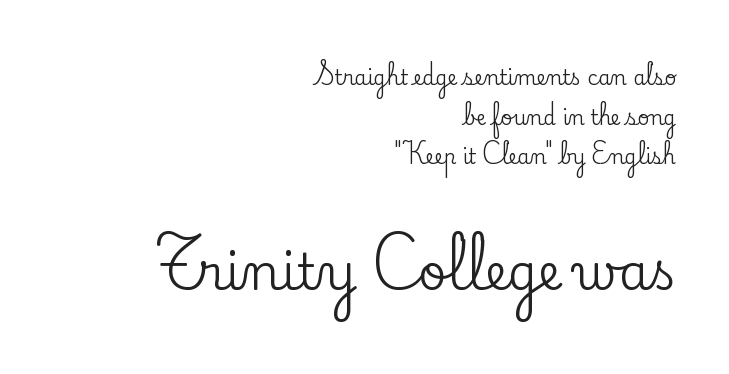
Q: Is the text italic (slanted)? A: No, it is upright.
Q: Is the typeface a serif or a sans-serif typeface? A: Serif.
Q: Is the text underlined? A: No.
Q: How is the paragraph aligned? A: Right-aligned.
Q: Is the spacing between letters normal or unusually wide? A: Normal.
Q: Is the spacing between lines tight, normal or loose? A: Loose.
Q: Which block of text is set in a larger size, the first (top) or the second (bottom)? A: The second (bottom) one.
Q: Width (condensed, normal, or wide)? A: Normal.
Q: Stroke contrast? A: Low.
Q: x-height? A: Small.
Q: Monospaced? A: No.
